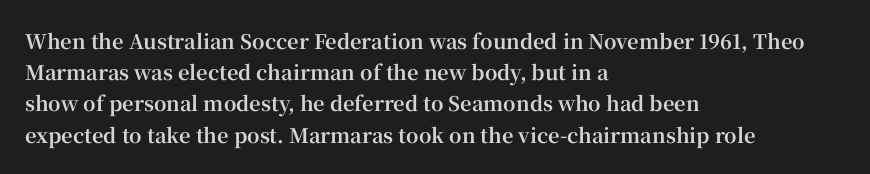
Q: Is the text bold? A: Yes.
Q: Is the text italic (slanted)? A: No, it is upright.
Q: Is the text underlined? A: No.
Q: How is the paragraph aligned? A: Left-aligned.
Q: Is the spacing between letters normal or unusually wide? A: Normal.
Q: Is the spacing between lines tight, normal or loose? A: Normal.
